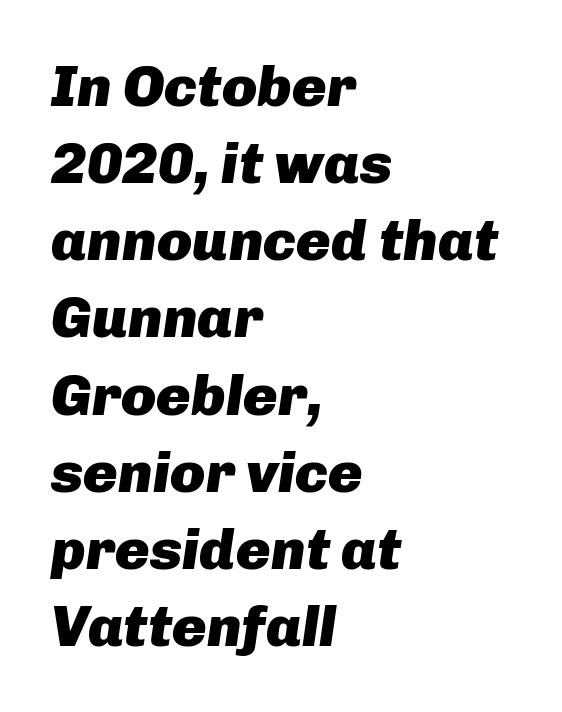
Style check: oblique. The line-height multiplier appears to be the usual default. Unmarked baselines from the first word to the last. The type is set solid horizontally, with unmodified tracking.
